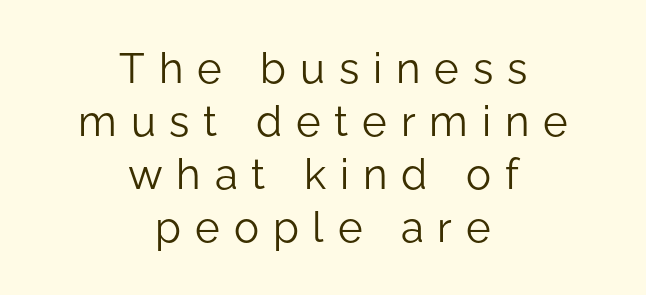
Q: Is the text bold? A: No.
Q: Is the text italic (slanted)? A: No, it is upright.
Q: Is the typeface a serif or a sans-serif typeface? A: Sans-serif.
Q: Is the text underlined? A: No.
Q: How is the paragraph aligned? A: Centered.
Q: Is the spacing between letters normal or unusually wide? A: Unusually wide.
Q: Is the spacing between lines tight, normal or loose? A: Normal.
Q: Width (condensed, normal, or wide)? A: Normal.
Q: Stroke contrast? A: Low.
Q: x-height? A: Medium.
Q: Monospaced? A: No.
